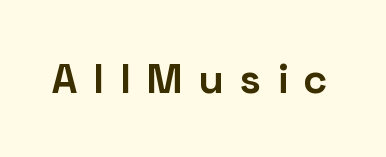
The image shows 41 px bold sans-serif type, upright; set unusually wide letter spacing (+0.41 em), not underlined; low stroke contrast and a medium x-height.
